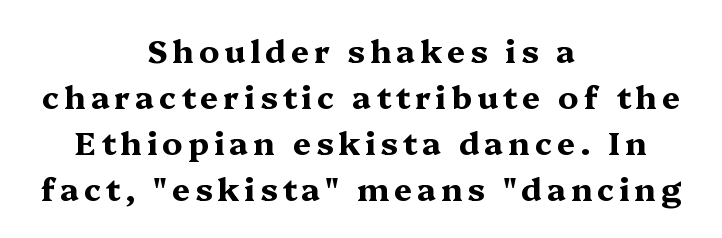
The strip under each line holds only bare page. The letters advance in unequal steps, a hallmark of proportional type. The type family on display is of the serif kind. How would I describe the line gaps? Plain and ordinary. Where is the straight margin? There isn't one; the lines are centered. How heavy is the stroke? Heavy — this is a bold.
